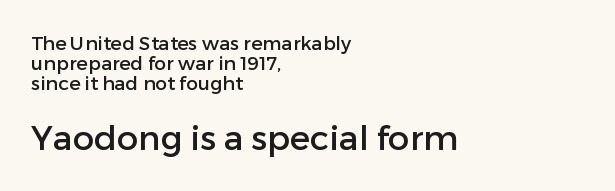
The image shows 34 px sans-serif type, upright; set left-aligned, tight line spacing (1.04x), normal letter spacing, not underlined; the second (bottom) block is 1.79x larger; low stroke contrast and a medium x-height.
